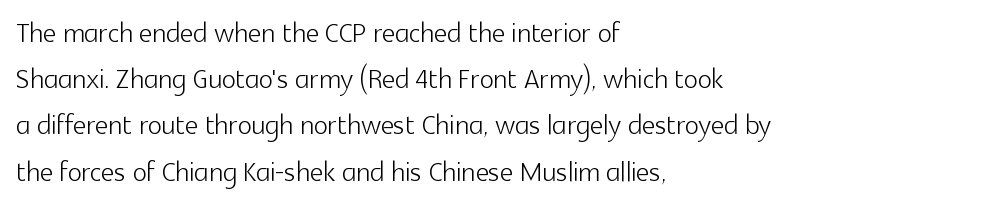
The image shows 37 px light sans-serif type, upright; set left-aligned, normal line spacing (1.25x), normal letter spacing, not underlined; a medium x-height.
